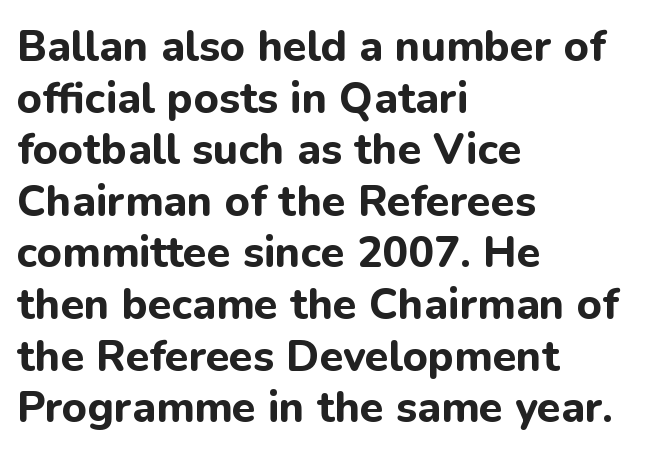
Q: Is the text bold? A: Yes.
Q: Is the text italic (slanted)? A: No, it is upright.
Q: Is the typeface a serif or a sans-serif typeface? A: Sans-serif.
Q: Is the text underlined? A: No.
Q: How is the paragraph aligned? A: Left-aligned.
Q: Is the spacing between letters normal or unusually wide? A: Normal.
Q: Width (condensed, normal, or wide)? A: Normal.
Q: Stroke contrast? A: Low.
Q: x-height? A: Medium.
Q: Monospaced? A: No.
